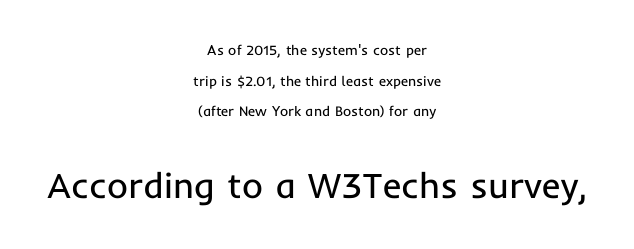
Q: Is the text bold? A: No.
Q: Is the text italic (slanted)? A: No, it is upright.
Q: Is the typeface a serif or a sans-serif typeface? A: Sans-serif.
Q: Is the text underlined? A: No.
Q: How is the paragraph aligned? A: Centered.
Q: Is the spacing between letters normal or unusually wide? A: Normal.
Q: Is the spacing between lines tight, normal or loose? A: Loose.
Q: Which block of text is set in a larger size, the first (top) or the second (bottom)? A: The second (bottom) one.
Q: Width (condensed, normal, or wide)? A: Normal.
Q: Stroke contrast? A: Low.
Q: x-height? A: Medium.
Q: Monospaced? A: No.
